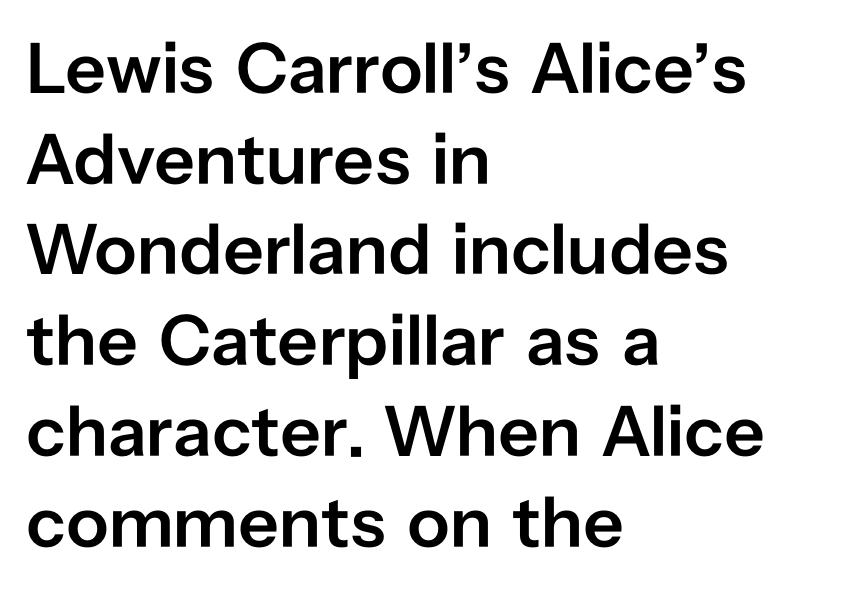
The image shows 72 px semibold sans-serif type, upright; set left-aligned, normal line spacing (1.26x), normal letter spacing, not underlined; low stroke contrast and a medium x-height.
